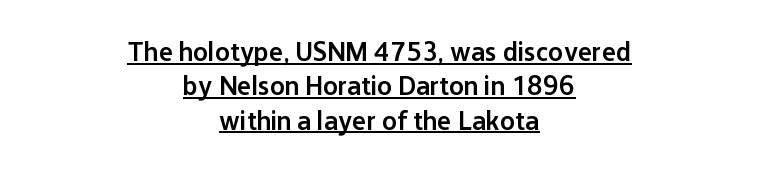
{"italic": "no", "bold": "semi", "underline": "yes", "align": "center", "line_spacing": "normal", "line_spacing_ratio": 1.27, "letter_spacing": "normal", "letter_spacing_em": 0.0, "glyph_px": 27}
